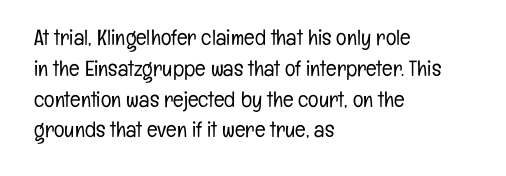
Summary of vertical rhythm: regular, with standard interline spacing. Short note: letters normally spaced. The font's upright variant was chosen for this text. Casual observation: everything's shoved over to the left.
